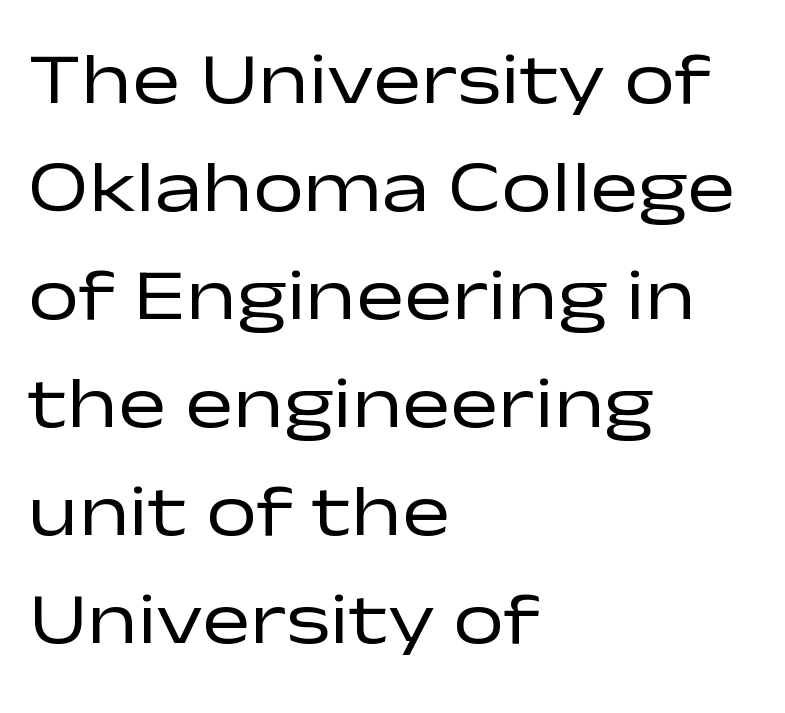
Q: Is the text bold? A: No.
Q: Is the text italic (slanted)? A: No, it is upright.
Q: Is the typeface a serif or a sans-serif typeface? A: Sans-serif.
Q: Is the text underlined? A: No.
Q: How is the paragraph aligned? A: Left-aligned.
Q: Is the spacing between letters normal or unusually wide? A: Normal.
Q: Is the spacing between lines tight, normal or loose? A: Normal.
Q: Width (condensed, normal, or wide)? A: Wide.
Q: Stroke contrast? A: Low.
Q: x-height? A: Medium.
Q: Monospaced? A: No.
